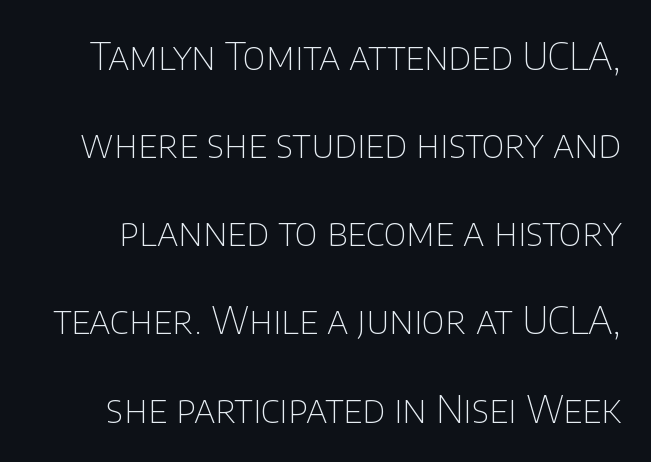
Q: Is the text bold? A: No.
Q: Is the text italic (slanted)? A: No, it is upright.
Q: Is the typeface a serif or a sans-serif typeface? A: Sans-serif.
Q: Is the text underlined? A: No.
Q: Is the spacing between letters normal or unusually wide? A: Normal.
Q: Is the spacing between lines tight, normal or loose? A: Loose.
Q: Width (condensed, normal, or wide)? A: Normal.
Q: Stroke contrast? A: Low.
Q: x-height? A: Large.
Q: Monospaced? A: No.
